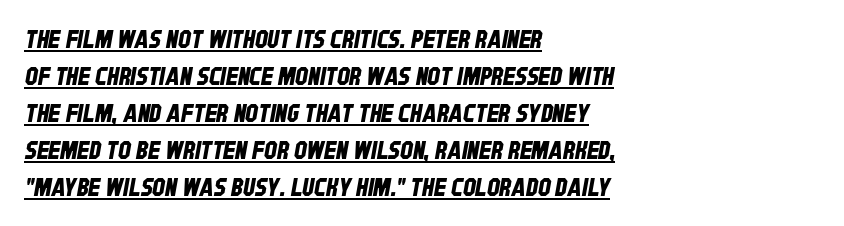
Q: Is the text underlined? A: Yes.
Q: How is the paragraph aligned? A: Left-aligned.
Q: Is the spacing between letters normal or unusually wide? A: Normal.
Q: Is the spacing between lines tight, normal or loose? A: Normal.
